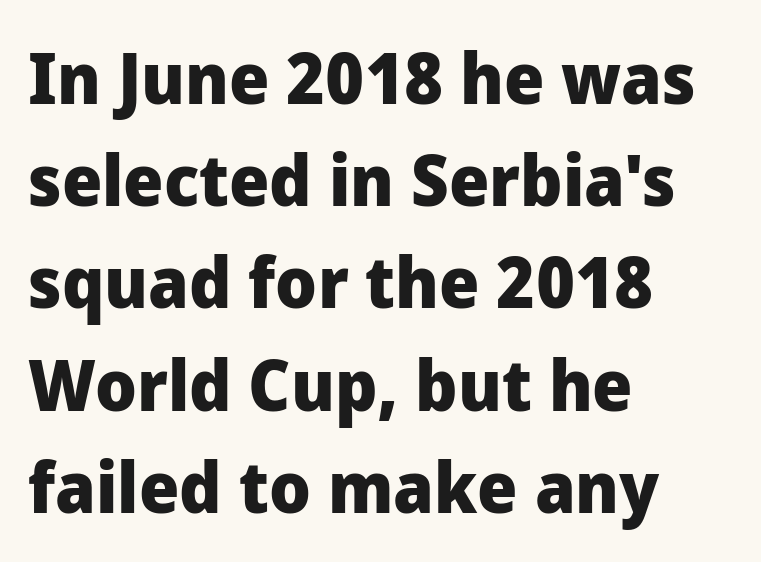
The image shows 71 px heavy sans-serif type, upright; set left-aligned, normal line spacing (1.44x), normal letter spacing, not underlined; low stroke contrast and a medium x-height.
